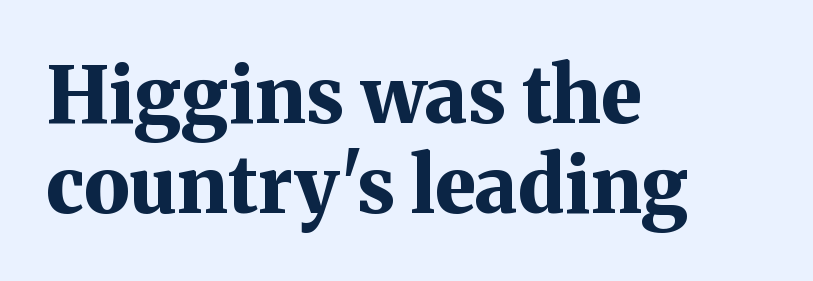
The image shows 78 px bold serif type, upright; set left-aligned, tight line spacing (1.15x), normal letter spacing, not underlined; medium stroke contrast and a medium x-height.
